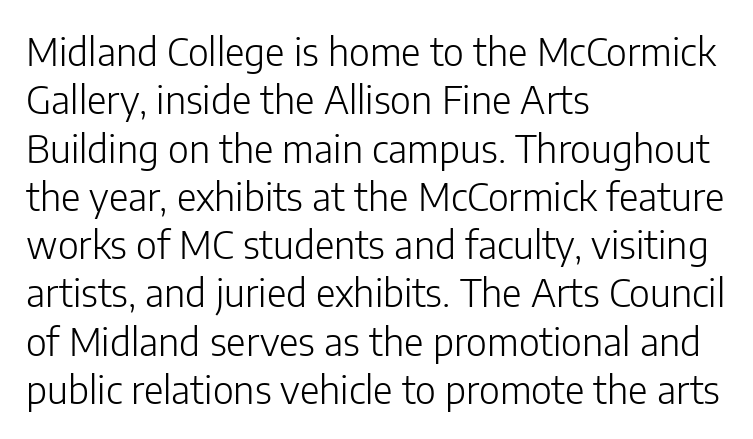
No extra ink here — the face is not bold. Italic? Not at all — the glyphs are vertical. Short note: letters normally spaced. Descenders hang freely into open space. The compositor pushed each line to the left boundary. The passage shown is typed in a proportional face where columns would drift.
